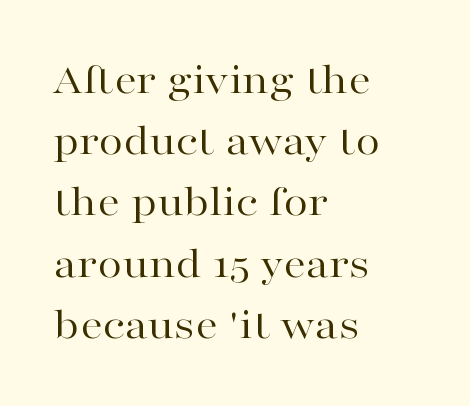
The typeface chosen for these lines features serifs. Tracking here is standard; glyphs follow each other at the usual distance. Italic: no, the glyphs are upright roman. Varying glyph widths throughout — classic text-font behaviour. Underlining? Definitely not there. Caption: face not bold, strokes unweighted.
